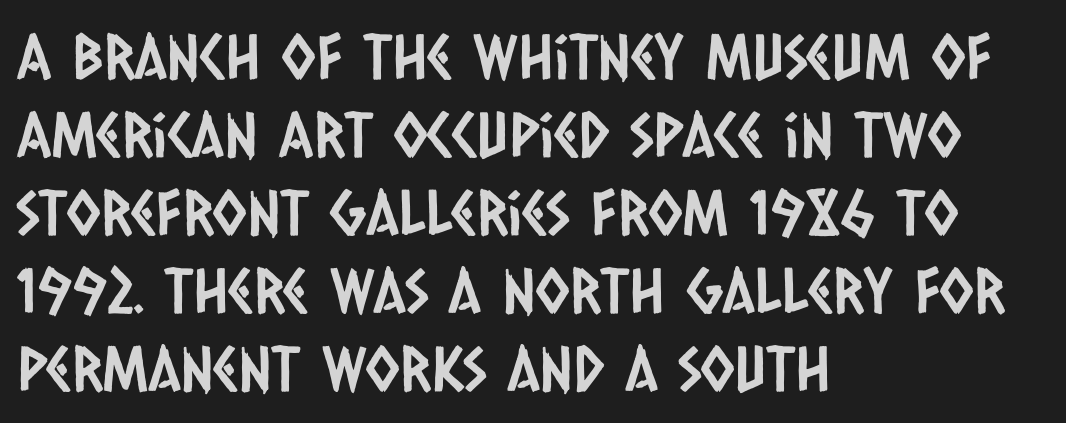
The image shows 62 px condensed sans-serif type; set left-aligned, normal line spacing (1.26x), normal letter spacing, not underlined; low stroke contrast and a large x-height.
